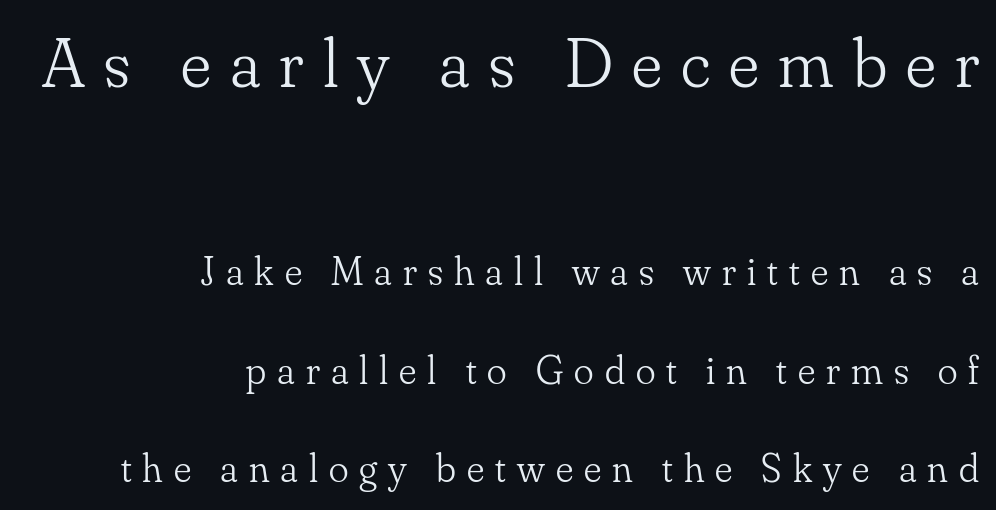
Q: Is the text bold? A: No.
Q: Is the text italic (slanted)? A: No, it is upright.
Q: Is the typeface a serif or a sans-serif typeface? A: Serif.
Q: Is the text underlined? A: No.
Q: How is the paragraph aligned? A: Right-aligned.
Q: Is the spacing between letters normal or unusually wide? A: Unusually wide.
Q: Is the spacing between lines tight, normal or loose? A: Loose.
Q: Which block of text is set in a larger size, the first (top) or the second (bottom)? A: The first (top) one.
Q: Width (condensed, normal, or wide)? A: Normal.
Q: Stroke contrast? A: Low.
Q: x-height? A: Small.
Q: Monospaced? A: No.
